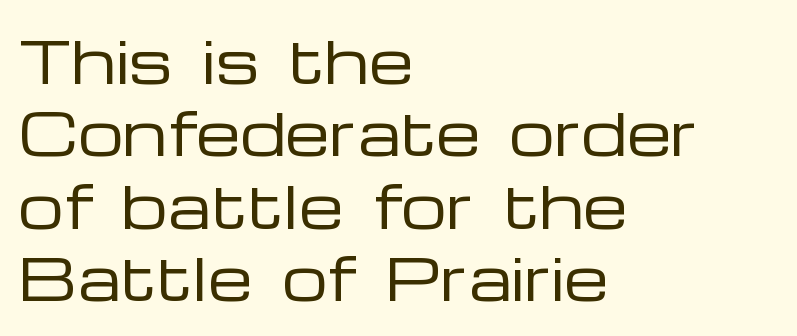
The passage shown stacks its lines at a standard gap. The tracking reads as untouched default to a designer's eye. It's the straight-up-and-down kind of type. Weight: regular or lighter.
